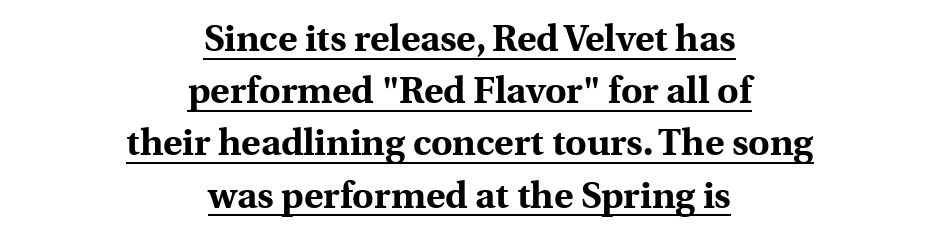
The image shows 37 px bold serif type, upright; set centered, normal line spacing (1.41x), normal letter spacing, underlined; a medium x-height.
